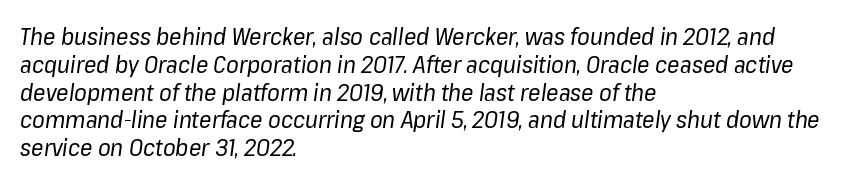
The image shows 23 px text type, italic (leaning right); set left-aligned, line spacing 1.21x, normal letter spacing, not underlined.
